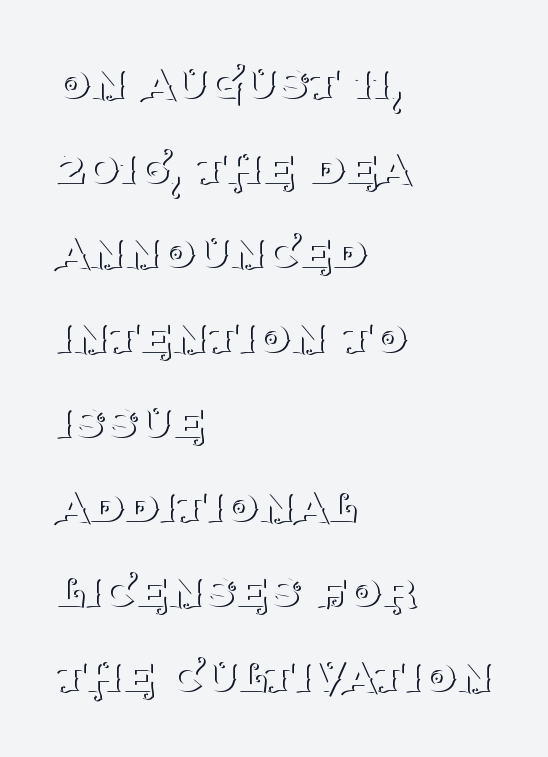
{"serif": "yes", "italic": "no", "bold": "no", "weight": "thin", "width": "normal", "stroke_contrast": "medium", "x_height": "large", "monospaced": "no", "underline": "no", "align": "left", "line_spacing": "normal", "line_spacing_ratio": 1.54, "letter_spacing": "normal", "letter_spacing_em": 0.0, "glyph_px": 55}
